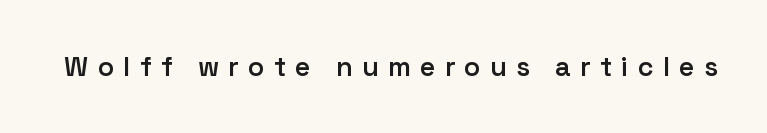
The image shows 27 px text type, upright; set unusually wide letter spacing (+0.34 em), not underlined.
